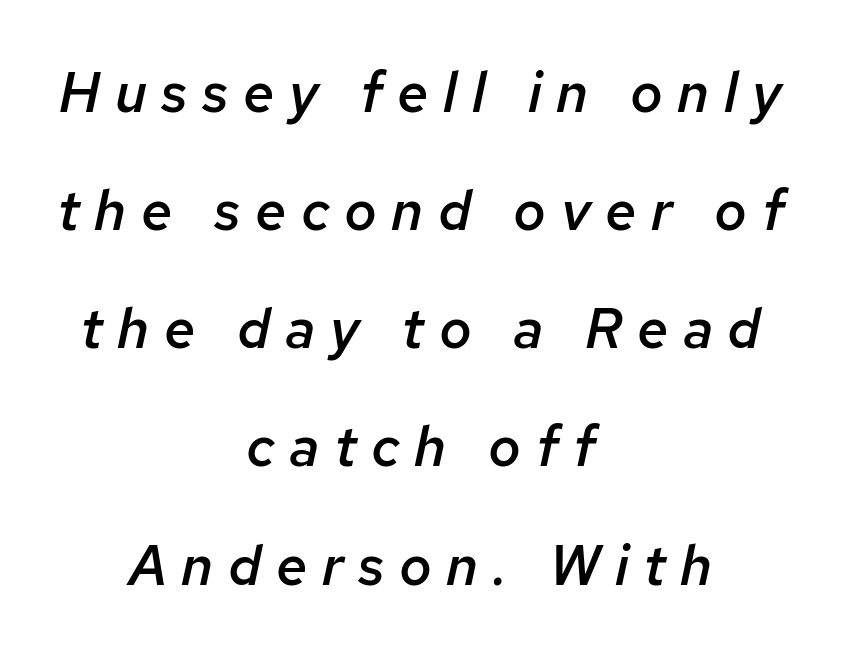
There is plenty of visible air inserted between adjacent glyphs. Rows of type keep a wide berth in the vertical direction. Lines of text with bare space underneath. Does the weight exceed regular? Yes, but only to semibold. The lines in this sample share a center point and differ in where they start and stop. Designer's note — italics engaged.
